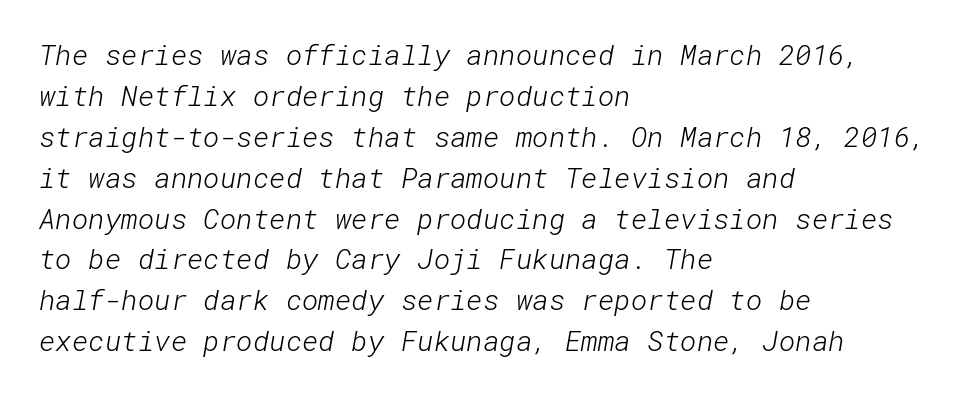
Q: Is the text bold? A: No.
Q: Is the typeface a serif or a sans-serif typeface? A: Sans-serif.
Q: Is the text underlined? A: No.
Q: How is the paragraph aligned? A: Left-aligned.
Q: Is the spacing between letters normal or unusually wide? A: Normal.
Q: Is the spacing between lines tight, normal or loose? A: Normal.
Q: Width (condensed, normal, or wide)? A: Normal.
Q: Stroke contrast? A: Low.
Q: x-height? A: Medium.
